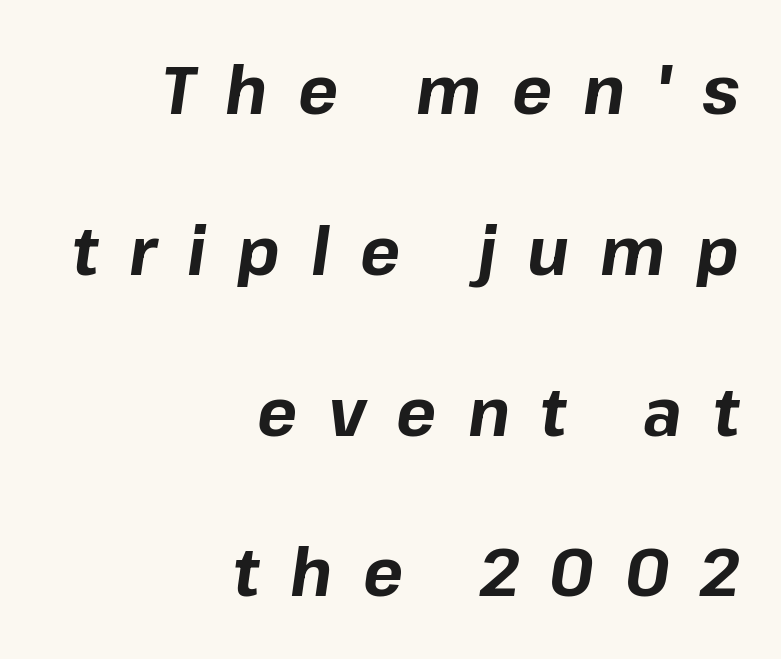
{"italic": "yes", "lean": "right", "slant_degrees": 8, "bold": "yes", "weight": "bold", "width": "normal", "stroke_contrast": "low", "x_height": "medium", "monospaced": "no", "underline": "no", "align": "right", "line_spacing": "loose", "line_spacing_ratio": 2.4, "letter_spacing": "wide", "letter_spacing_em": 0.46, "glyph_px": 67}
